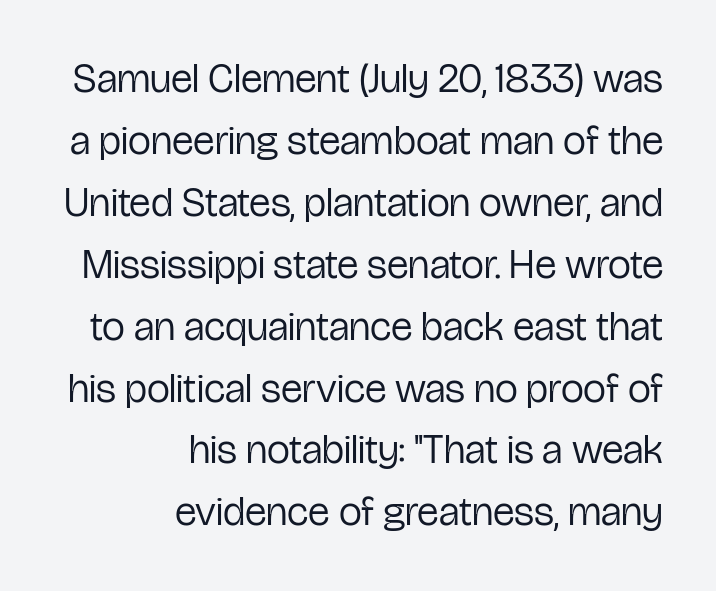
The passage shown is typeset with a sans-serif family. When letters stand straight like this, we call the style roman or upright. This rendering features lettering with no underline. Is there much room between lines? A standard amount, neither cramped nor airy. In terms of letterspacing, this is plain default setting. If you drew a ruler down the right edge, every line would touch it.
